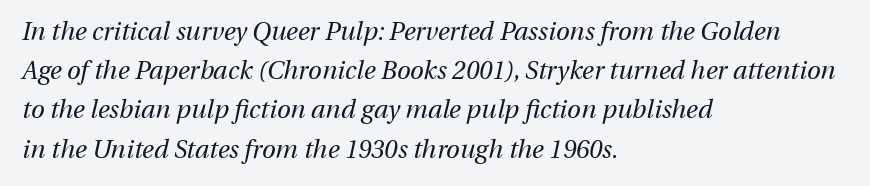
The image shows 25 px text type, italic (leaning right); set left-aligned, normal line spacing (1.57x), normal letter spacing, not underlined.
